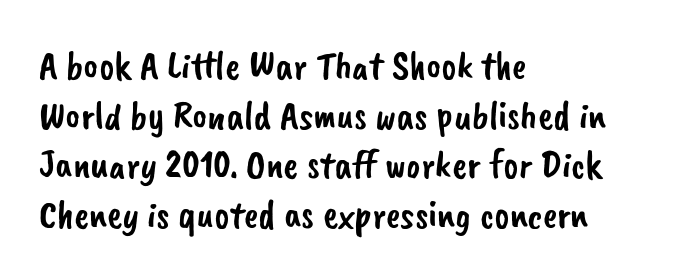
Q: Is the typeface a serif or a sans-serif typeface? A: Sans-serif.
Q: Is the text underlined? A: No.
Q: How is the paragraph aligned? A: Left-aligned.
Q: Is the spacing between letters normal or unusually wide? A: Normal.
Q: Width (condensed, normal, or wide)? A: Normal.
Q: Stroke contrast? A: Low.
Q: x-height? A: Small.
Q: Monospaced? A: No.
